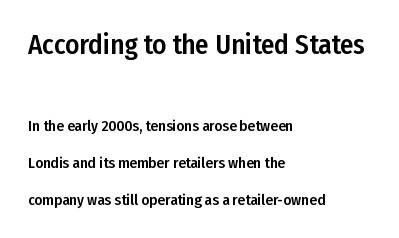
{"italic": "no", "underline": "no", "align": "left", "line_spacing": "loose", "line_spacing_ratio": 2.47, "letter_spacing": "normal", "letter_spacing_em": 0.0, "larger_block": "first", "size_ratio": 1.8, "glyph_px": 27}
